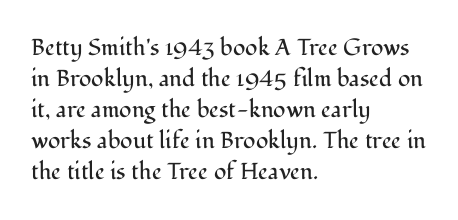
Q: Is the text bold? A: No.
Q: Is the text italic (slanted)? A: No, it is upright.
Q: Is the text underlined? A: No.
Q: How is the paragraph aligned? A: Left-aligned.
Q: Is the spacing between letters normal or unusually wide? A: Normal.
Q: Is the spacing between lines tight, normal or loose? A: Normal.
